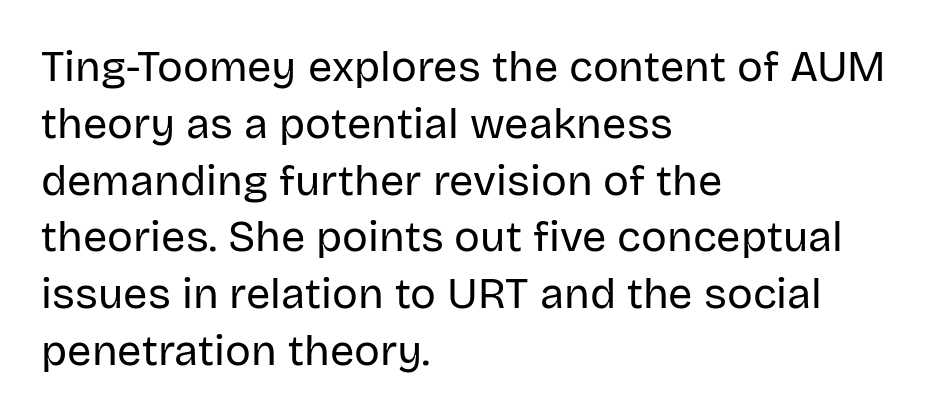
{"serif": "no", "italic": "no", "bold": "no", "weight": "regular", "width": "normal", "stroke_contrast": "low", "x_height": "large", "monospaced": "no", "underline": "no", "align": "left", "line_spacing": "normal", "line_spacing_ratio": 1.32, "letter_spacing": "normal", "letter_spacing_em": 0.0, "glyph_px": 43}
